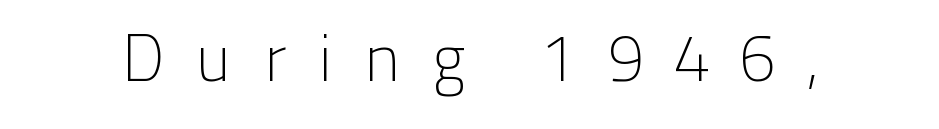
{"serif": "no", "italic": "no", "bold": "no", "weight": "light", "width": "normal", "stroke_contrast": "low", "x_height": "medium", "monospaced": "no", "underline": "no", "letter_spacing": "wide", "letter_spacing_em": 0.47, "glyph_px": 66}
